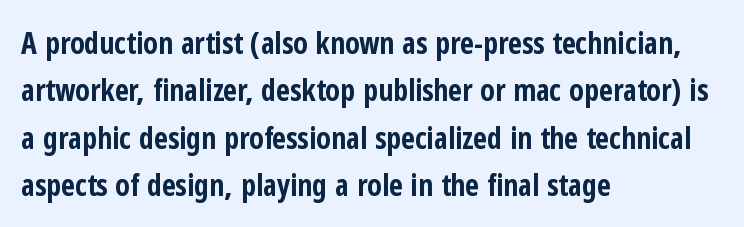
Is there any slant? The stems are plumb. Font category for this specimen: sans-serif. Caption: bold face, heavy strokes. Words float on clear page, feet unadorned. The face used here is proportionally spaced, like ordinary book or web type.
